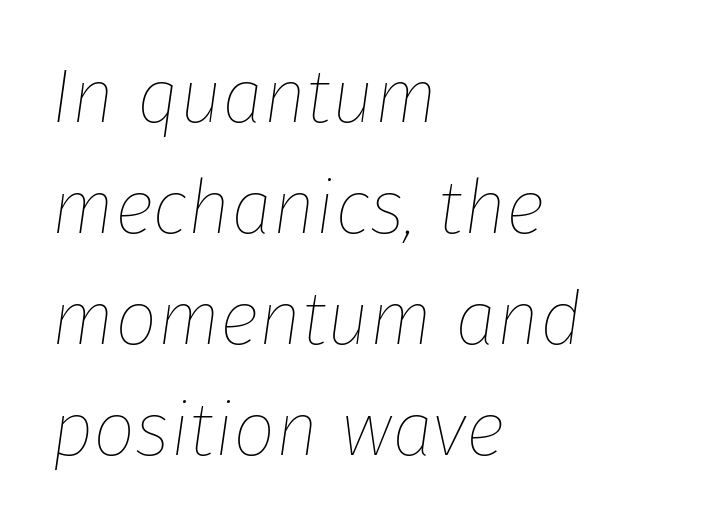
Q: Is the text bold? A: No.
Q: Is the text italic (slanted)? A: Yes, it leans right by about 8 degrees.
Q: Is the text underlined? A: No.
Q: How is the paragraph aligned? A: Left-aligned.
Q: Is the spacing between letters normal or unusually wide? A: Normal.
Q: Is the spacing between lines tight, normal or loose? A: Normal.
Q: Width (condensed, normal, or wide)? A: Normal.
Q: Stroke contrast? A: Low.
Q: x-height? A: Medium.
Q: Monospaced? A: No.
